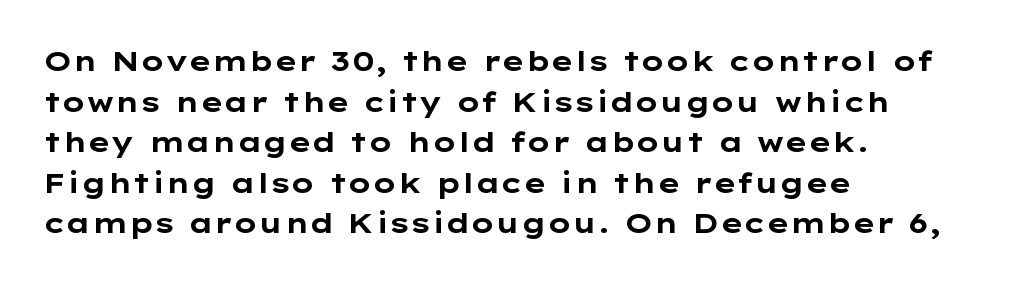
{"serif": "no", "italic": "no", "bold": "yes", "weight": "bold", "width": "wide", "stroke_contrast": "low", "x_height": "medium", "monospaced": "no", "underline": "no", "align": "left", "line_spacing": "normal", "line_spacing_ratio": 1.45, "letter_spacing": "normal", "letter_spacing_em": 0.0, "glyph_px": 28}
